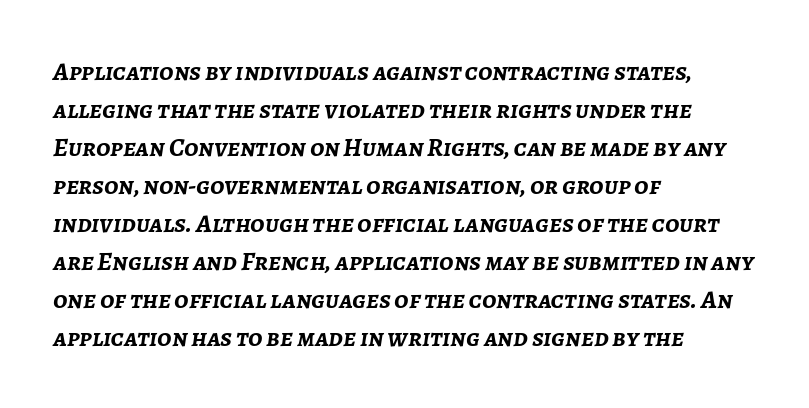
{"italic": "yes", "lean": "right", "slant_degrees": 7, "bold": "yes", "underline": "no", "align": "left", "line_spacing": "normal", "line_spacing_ratio": 1.46, "letter_spacing": "normal", "letter_spacing_em": 0.0, "glyph_px": 26}
